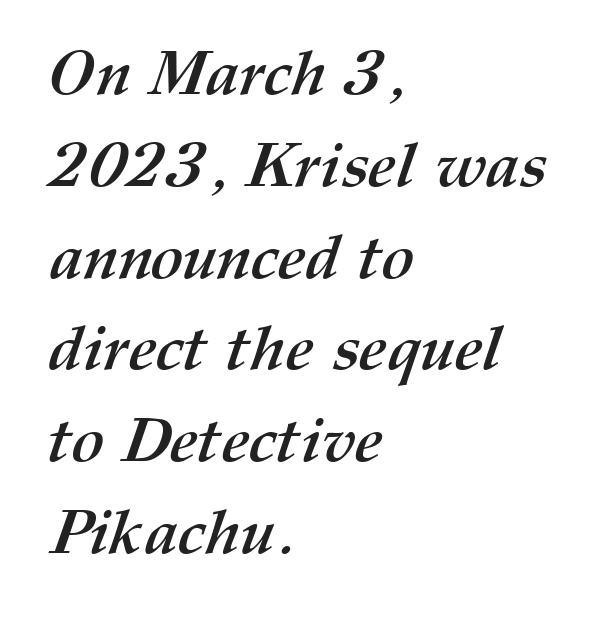
The image shows 62 px semibold type; set left-aligned, normal line spacing (1.48x), normal letter spacing, not underlined; medium stroke contrast and a medium x-height.
